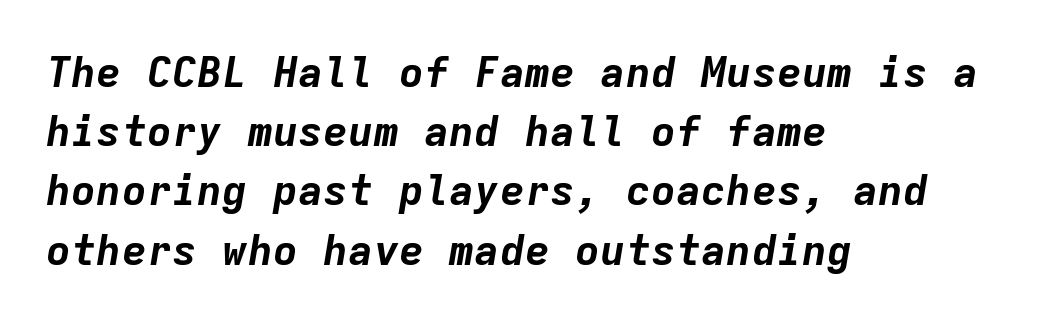
{"italic": "yes", "lean": "right", "slant_degrees": 9, "bold": "yes", "weight": "bold", "width": "normal", "stroke_contrast": "low", "x_height": "medium", "monospaced": "yes", "underline": "no", "align": "left", "line_spacing": "normal", "line_spacing_ratio": 1.41, "letter_spacing": "normal", "letter_spacing_em": 0.0, "glyph_px": 42}
